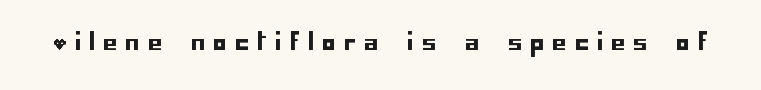
The space beneath each line is pristine and unruled. The typography opts for an upright posture over an oblique one. Loose tracking; the words dissolve into strings of separated letters.
